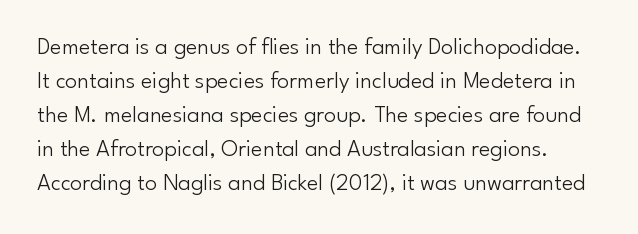
{"italic": "no", "bold": "no", "underline": "no", "line_spacing": "normal", "line_spacing_ratio": 1.42, "letter_spacing": "normal", "letter_spacing_em": 0.0, "glyph_px": 24}
